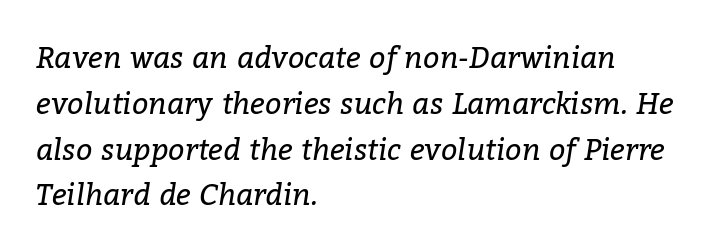
{"serif": "yes", "italic": "yes", "lean": "right", "slant_degrees": 9, "bold": "no", "weight": "regular", "width": "normal", "stroke_contrast": "low", "x_height": "medium", "monospaced": "no", "underline": "no", "align": "left", "line_spacing": "normal", "line_spacing_ratio": 1.58, "letter_spacing": "normal", "letter_spacing_em": 0.0, "glyph_px": 29}
